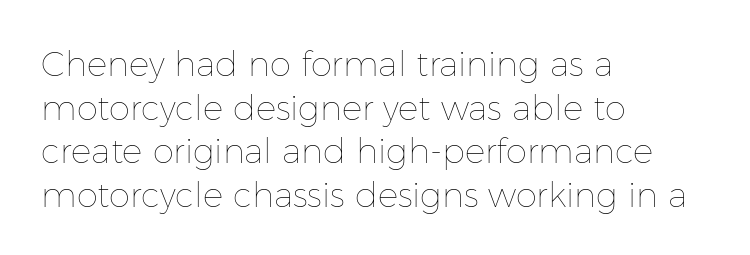
The image shows 34 px thin type, upright; set left-aligned, normal line spacing (1.28x), normal letter spacing, not underlined; low stroke contrast and a medium x-height.
